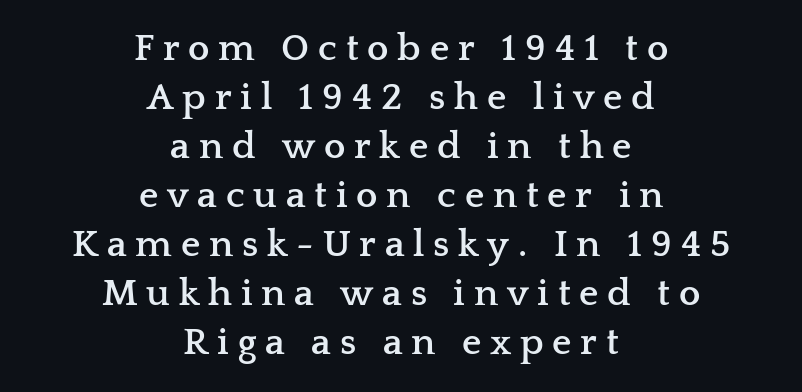
{"serif": "yes", "italic": "no", "bold": "yes", "weight": "semibold", "width": "wide", "stroke_contrast": "low", "x_height": "medium", "monospaced": "no", "underline": "no", "align": "center", "line_spacing": "normal", "line_spacing_ratio": 1.29, "letter_spacing": "wide", "letter_spacing_em": 0.23, "glyph_px": 38}
